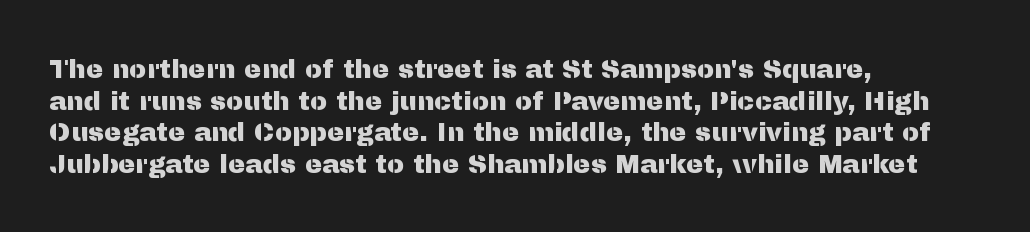
The image shows 26 px text type, upright; set left-aligned, line spacing 1.22x, normal letter spacing, not underlined.
